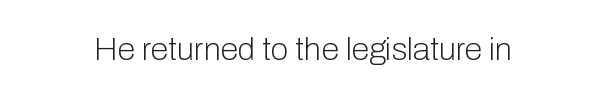
The face used here is a sans, in the tradition of grotesques and geometrics. These lines are rendered in a variable-pitch font. This rendering features lettering with no underline. Standard letterfit; no display-style spreading of the glyphs. The passage shown is not bold in any degree.
